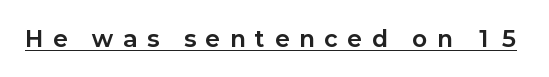
The image shows 22 px bold type, upright; set unusually wide letter spacing (+0.46 em), underlined.
